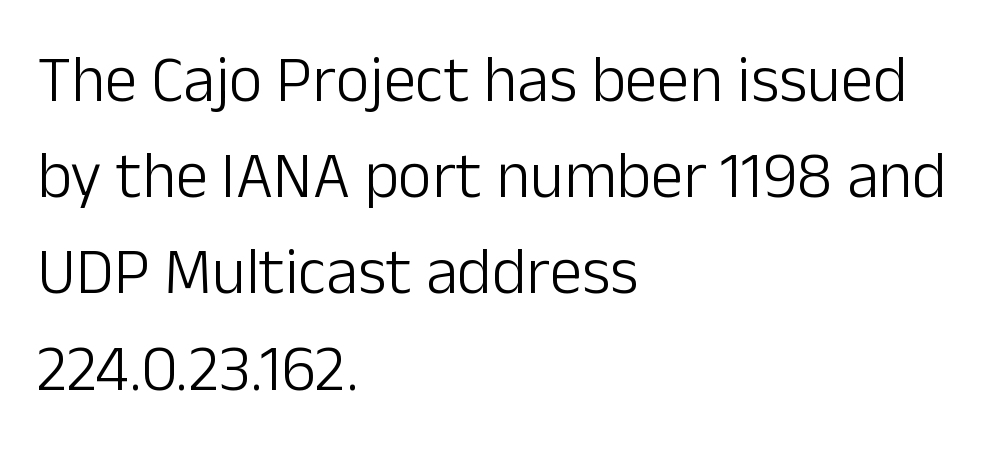
The image shows 65 px light sans-serif type, upright; set left-aligned, normal line spacing (1.48x), normal letter spacing, not underlined; low stroke contrast and a medium x-height.
